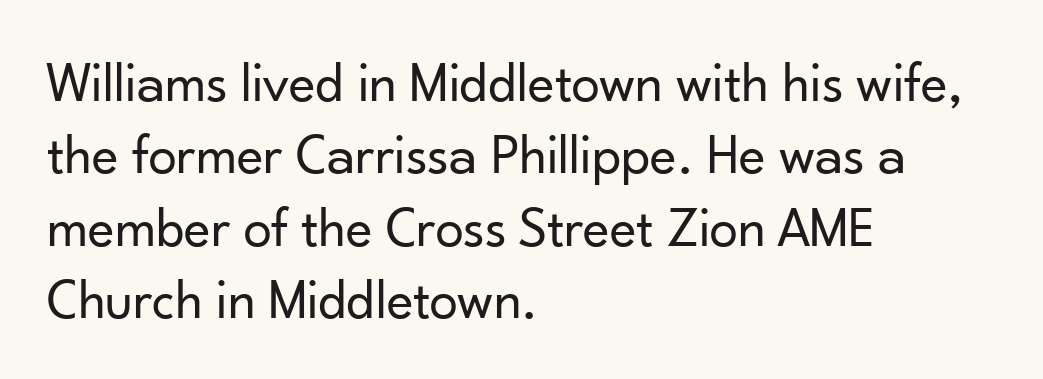
Q: Is the text bold? A: No.
Q: Is the text italic (slanted)? A: No, it is upright.
Q: Is the typeface a serif or a sans-serif typeface? A: Sans-serif.
Q: Is the text underlined? A: No.
Q: How is the paragraph aligned? A: Left-aligned.
Q: Is the spacing between letters normal or unusually wide? A: Normal.
Q: Is the spacing between lines tight, normal or loose? A: Normal.
Q: Width (condensed, normal, or wide)? A: Normal.
Q: Stroke contrast? A: Low.
Q: x-height? A: Small.
Q: Monospaced? A: No.
